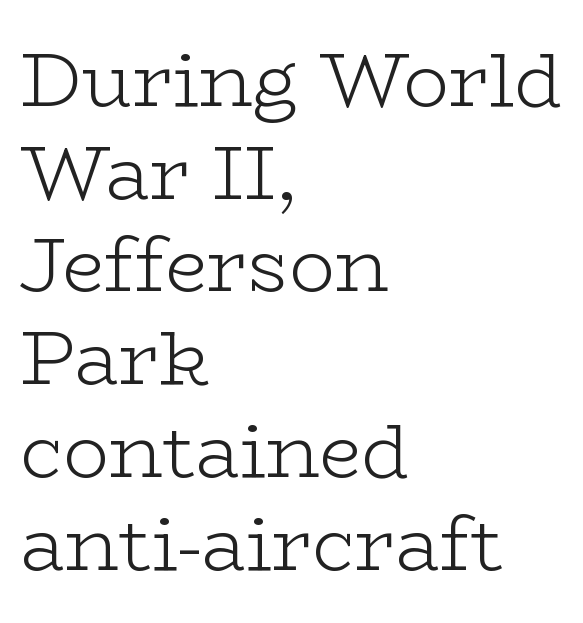
{"serif": "yes", "italic": "no", "bold": "no", "weight": "light", "width": "wide", "stroke_contrast": "low", "x_height": "medium", "monospaced": "no", "underline": "no", "align": "left", "line_spacing_ratio": 1.22, "letter_spacing": "normal", "letter_spacing_em": 0.0, "glyph_px": 76}
